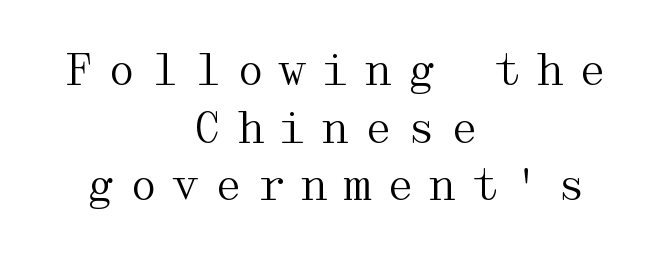
{"serif": "yes", "italic": "no", "bold": "no", "weight": "regular", "width": "wide", "stroke_contrast": "medium", "x_height": "medium", "underline": "no", "align": "center", "line_spacing": "normal", "line_spacing_ratio": 1.37, "letter_spacing": "wide", "letter_spacing_em": 0.32, "glyph_px": 42}
